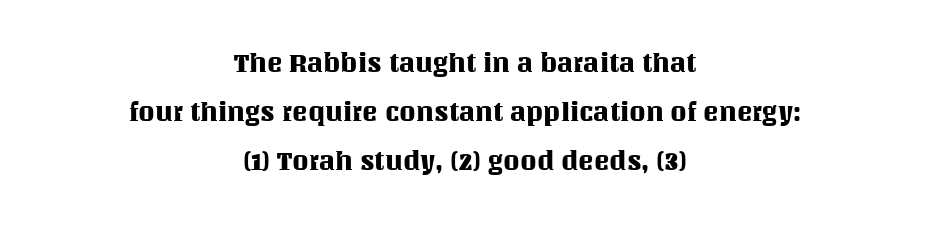
The baseline area is clear. No italicization has been applied; the sample stays upright. If you folded the block vertically in half, each line would mirror itself in length. Does extra space separate the letters? No, they use regular spacing.
